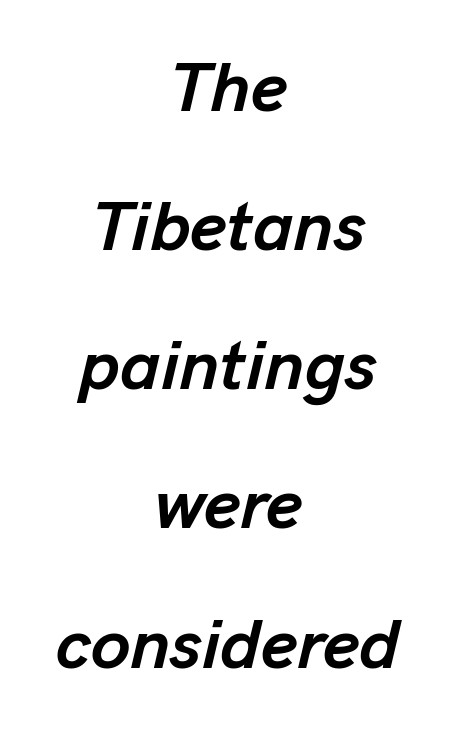
These lines are rendered in a variable-pitch font. Typesetter's note: full bold, strokes at maximum text heaviness. Yep, that's italic — everything's leaning. In terms of letterspacing, this is plain default setting. Rows of type keep a wide berth in the vertical direction.
